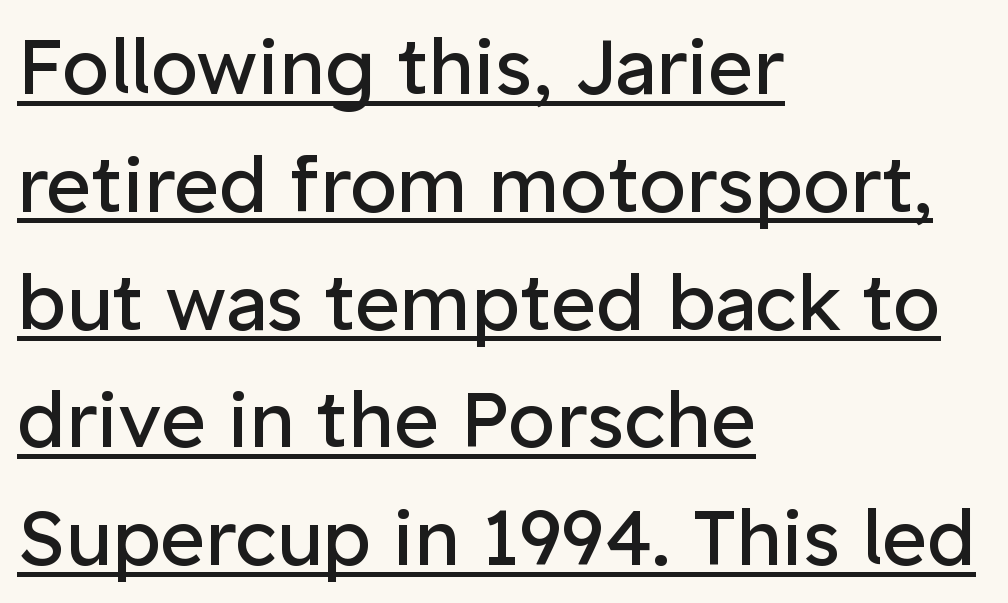
The image shows 77 px regular-weight sans-serif type, upright; set left-aligned, normal line spacing (1.53x), normal letter spacing, underlined; low stroke contrast and a medium x-height.
